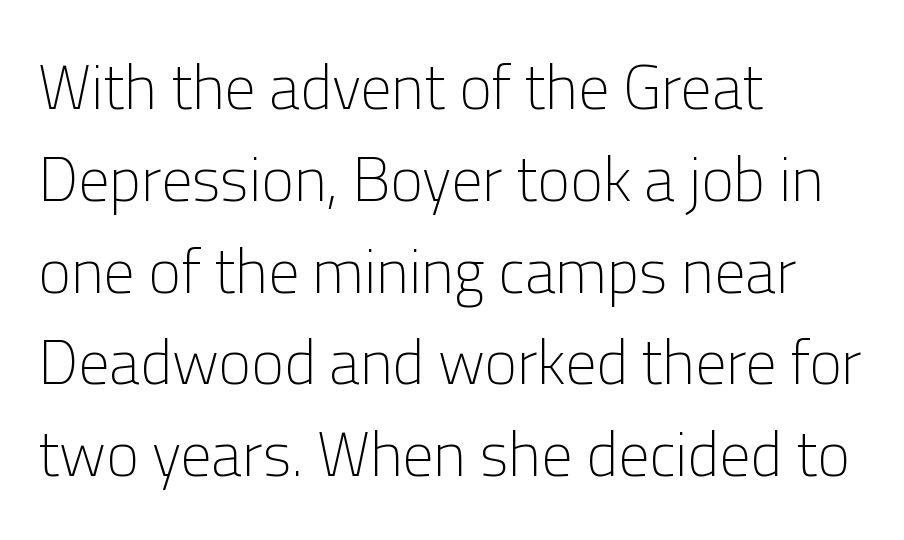
The letters advance in unequal steps, a hallmark of proportional type. This sample uses plain, unmodified letter spacing. Bare-footed words on every line. The text block is weighted toward the left margin, trailing off unevenly rightward. Nothing sits at the stroke ends, so this counts as sans-serif. This reads as an unemphasized weight, regular at the heaviest.
